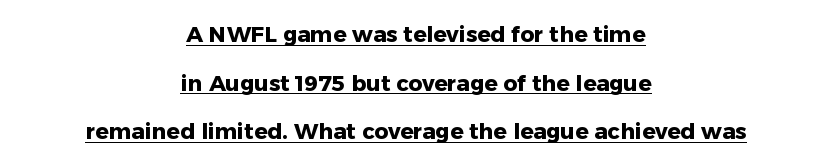
The image shows 22 px bold type, upright; set centered, loose line spacing (2.21x), normal letter spacing, underlined.
